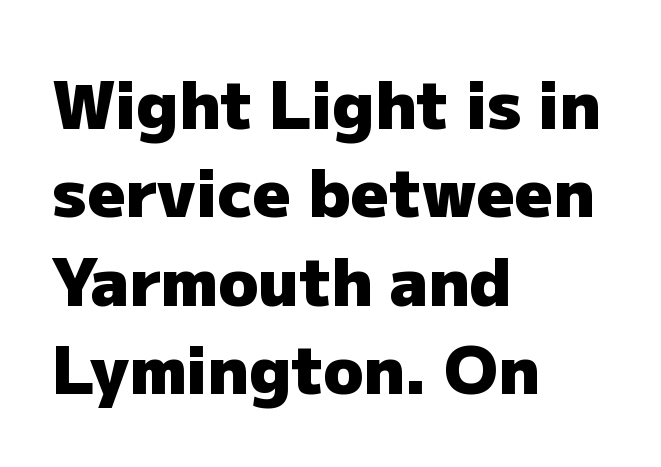
{"serif": "no", "italic": "no", "bold": "yes", "weight": "heavy", "width": "normal", "stroke_contrast": "low", "x_height": "medium", "monospaced": "no", "underline": "no", "align": "left", "line_spacing": "normal", "line_spacing_ratio": 1.34, "letter_spacing": "normal", "letter_spacing_em": 0.0, "glyph_px": 66}
